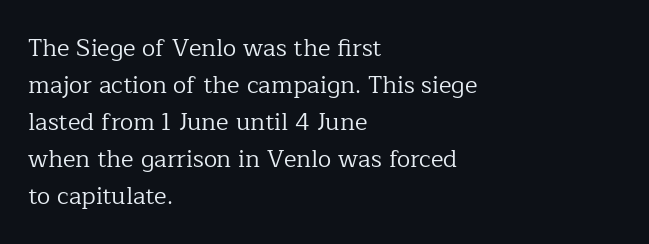
Vertical strokes here are truly vertical. Every row of glyphs begins at an identical x-position on the left. Between one letter and the next there's only the usual sliver of space. Only glyphs here, with clear space below each row.
